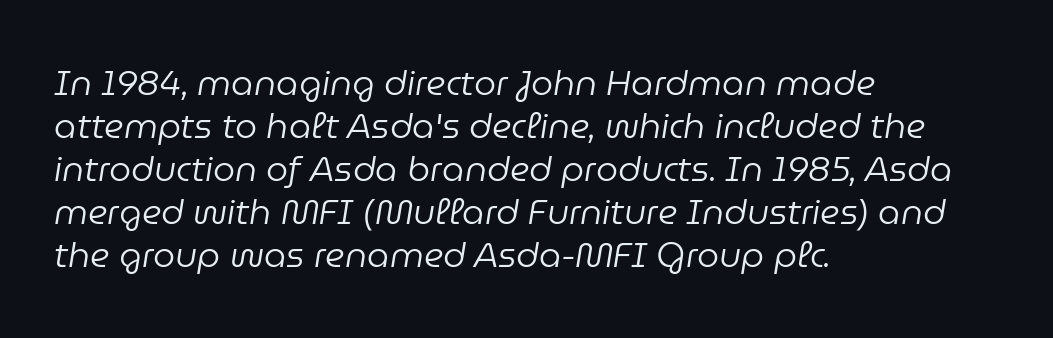
The image shows 35 px regular-weight type, italic (leaning right); set left-aligned, line spacing 1.23x, normal letter spacing, not underlined; low stroke contrast and a medium x-height.
